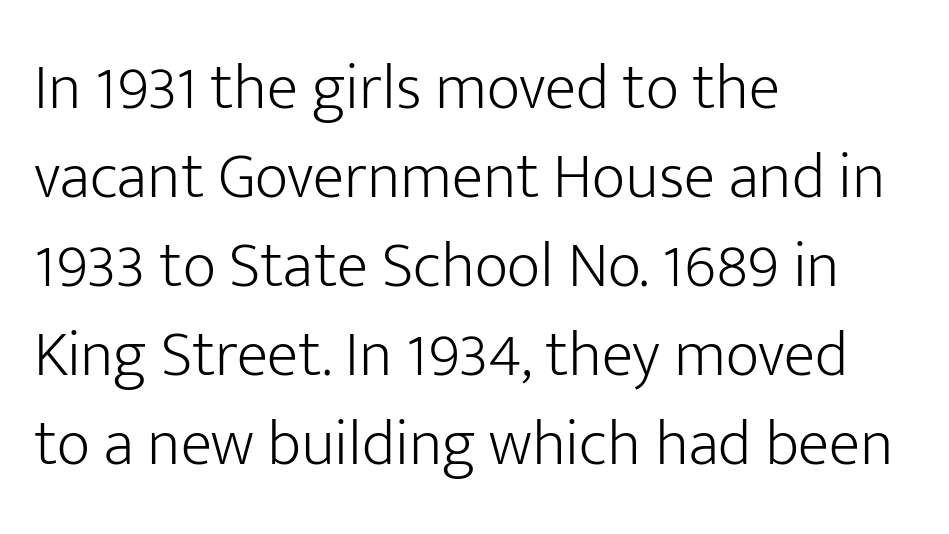
The image shows 65 px light sans-serif type, upright; set left-aligned, normal line spacing (1.37x), normal letter spacing, not underlined; low stroke contrast and a medium x-height.
